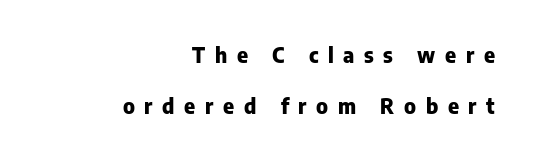
The image shows 21 px bold type, upright; set right-aligned, loose line spacing (2.43x), unusually wide letter spacing (+0.46 em), not underlined.
